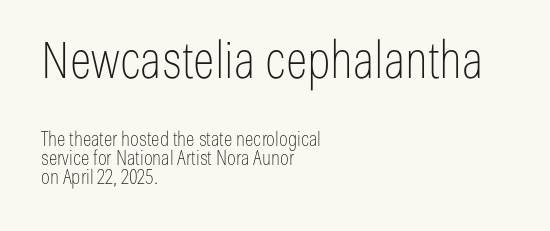
The image shows 51 px thin, condensed sans-serif type, upright; set left-aligned, tight line spacing (0.96x), normal letter spacing, not underlined; the first (top) block is 2.55x larger; low stroke contrast and a medium x-height.
